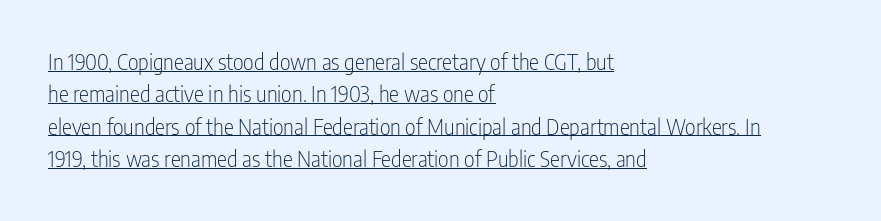
The image shows 21 px text type, upright; set left-aligned, normal line spacing (1.54x), normal letter spacing, underlined.
